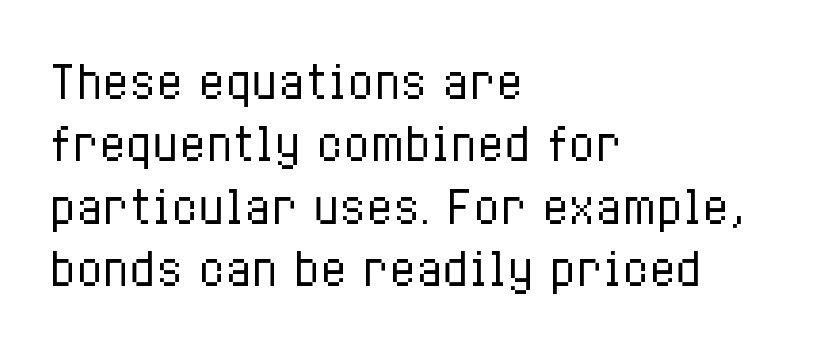
Line starts are locked; line ends wander. The letters sit at their default tracking, neither squeezed nor spread. This is roman type, the default non-slanted kind. You could not count columns in this text — the font is proportionally spaced. Is the stroke heavy? The answer is a plain regular-or-lighter.
